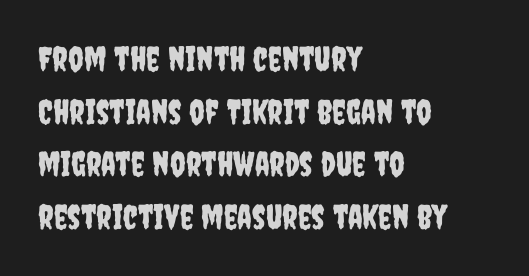
{"serif": "no", "italic": "no", "width": "condensed", "stroke_contrast": "low", "x_height": "large", "monospaced": "no", "underline": "no", "align": "left", "line_spacing": "normal", "line_spacing_ratio": 1.55, "letter_spacing": "normal", "letter_spacing_em": 0.0, "glyph_px": 34}
